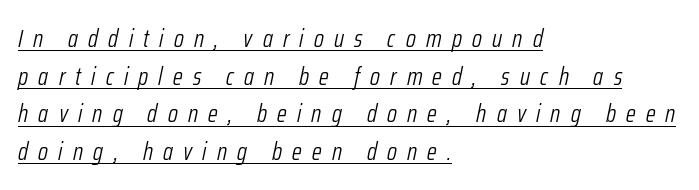
The typeface has the unassuming heft of standard copy or less. Somebody hit Ctrl+U on this one — the words are underlined. Reading down the block, your eye returns to a fixed left position each line. The face used here has a pronounced slope to its letters. A typesetter would call this heavily tracked-out type. Students, observe: this is what conventionally led text looks like.
